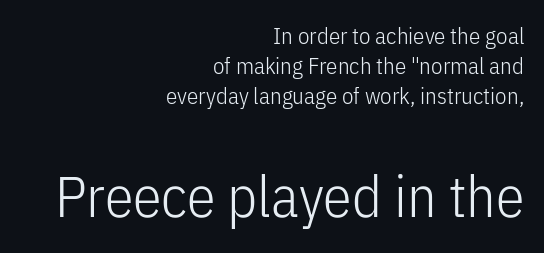
If you drew a ruler down the right edge, every line would touch it. The rendering uses natural spacing where letterforms have individual widths. This is sans-serif lettering, the kind often seen on screens and signage. These lines keep a tight, regular rhythm from letter to letter. Stems here are at most as thick as an everyday book face.
